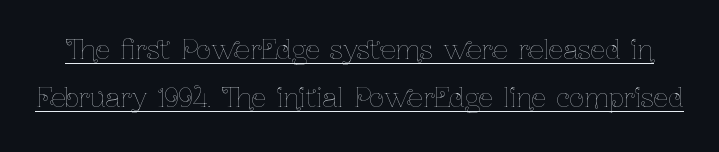
The image shows 26 px text type, upright; set line spacing 1.85x, normal letter spacing, underlined.
